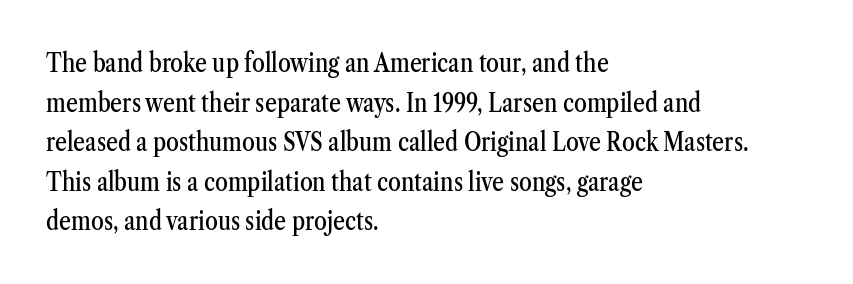
Q: Is the text italic (slanted)? A: No, it is upright.
Q: Is the text underlined? A: No.
Q: How is the paragraph aligned? A: Left-aligned.
Q: Is the spacing between letters normal or unusually wide? A: Normal.
Q: Is the spacing between lines tight, normal or loose? A: Normal.
